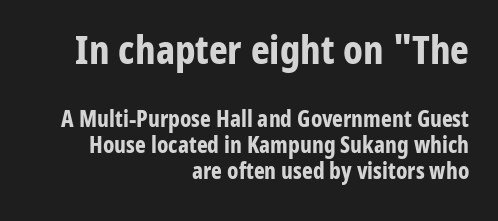
{"serif": "no", "italic": "no", "bold": "yes", "weight": "bold", "width": "condensed", "stroke_contrast": "low", "x_height": "medium", "monospaced": "no", "underline": "no", "align": "right", "line_spacing": "tight", "line_spacing_ratio": 1.14, "letter_spacing": "normal", "letter_spacing_em": 0.0, "larger_block": "first", "size_ratio": 1.74, "glyph_px": 40}
